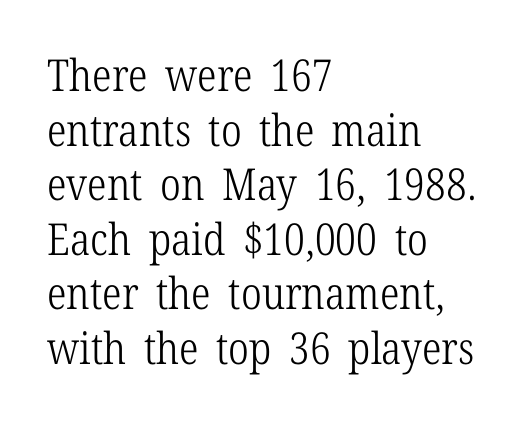
Q: Is the text bold? A: No.
Q: Is the text italic (slanted)? A: No, it is upright.
Q: Is the typeface a serif or a sans-serif typeface? A: Serif.
Q: Is the text underlined? A: No.
Q: How is the paragraph aligned? A: Left-aligned.
Q: Is the spacing between letters normal or unusually wide? A: Normal.
Q: Width (condensed, normal, or wide)? A: Condensed.
Q: Stroke contrast? A: Low.
Q: x-height? A: Medium.
Q: Monospaced? A: No.
